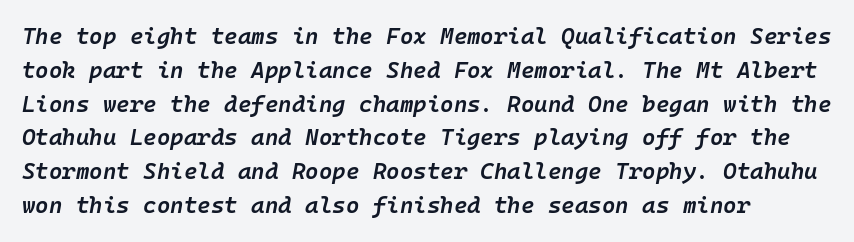
The image shows 23 px text type, italic (leaning right); set left-aligned, normal line spacing (1.47x), normal letter spacing, not underlined.
